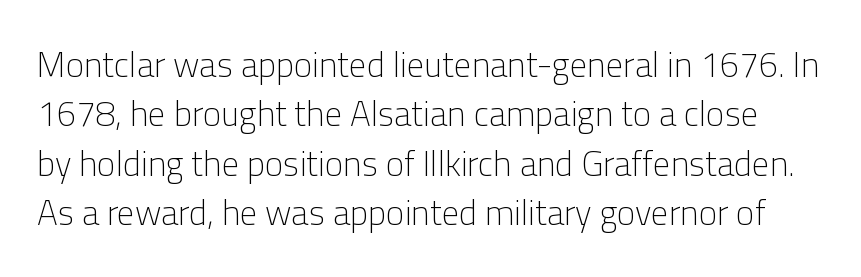
Does the type have serifs? No, each stem ends abruptly. A typesetter would call this leading conventional body-copy spacing. Type without underlining. These lines keep a tight, regular rhythm from letter to letter.
